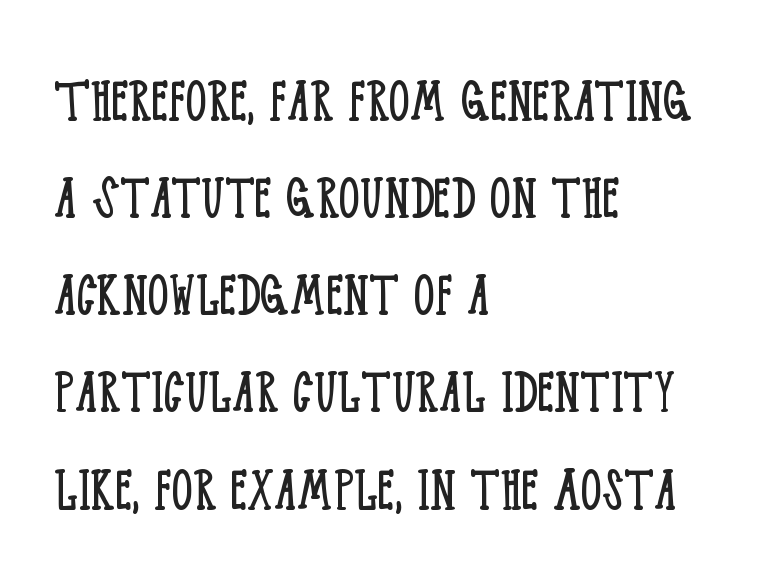
Nobody touched the tracking dial on this one. The block of text has a typical density, with ordinary space between rows. The letters stand straight up with perfectly vertical stems. Type style note: has serifs. The lines are quadded left.
